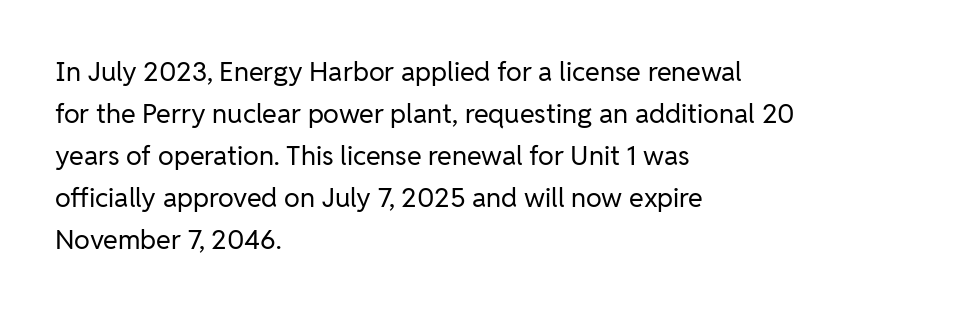
Q: Is the text bold? A: No.
Q: Is the text italic (slanted)? A: No, it is upright.
Q: Is the text underlined? A: No.
Q: How is the paragraph aligned? A: Left-aligned.
Q: Is the spacing between letters normal or unusually wide? A: Normal.
Q: Is the spacing between lines tight, normal or loose? A: Normal.
